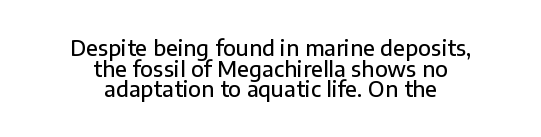
Q: Is the text bold? A: Semi-bold.
Q: Is the text italic (slanted)? A: No, it is upright.
Q: Is the text underlined? A: No.
Q: How is the paragraph aligned? A: Centered.
Q: Is the spacing between letters normal or unusually wide? A: Normal.
Q: Is the spacing between lines tight, normal or loose? A: Tight.
